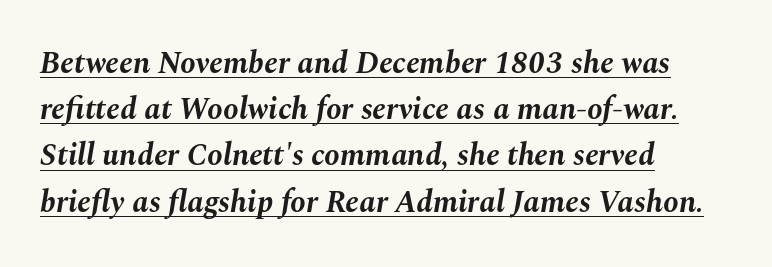
{"italic": "yes", "lean": "right", "slant_degrees": 10, "bold": "yes", "weight": "bold", "width": "normal", "stroke_contrast": "medium", "x_height": "medium", "monospaced": "no", "underline": "yes", "align": "left", "line_spacing": "normal", "line_spacing_ratio": 1.49, "letter_spacing": "normal", "letter_spacing_em": 0.0, "glyph_px": 31}
